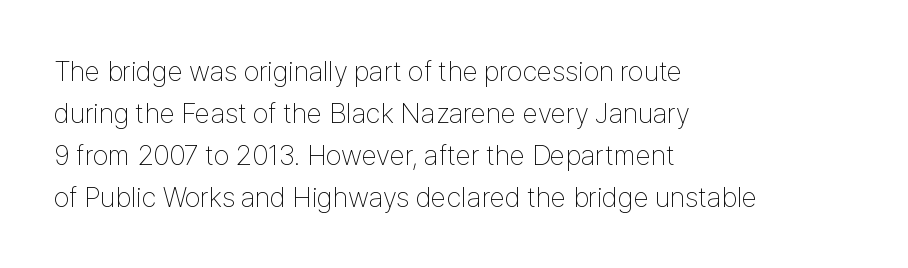
Q: Is the text bold? A: No.
Q: Is the text italic (slanted)? A: No, it is upright.
Q: Is the typeface a serif or a sans-serif typeface? A: Sans-serif.
Q: Is the text underlined? A: No.
Q: How is the paragraph aligned? A: Left-aligned.
Q: Is the spacing between letters normal or unusually wide? A: Normal.
Q: Is the spacing between lines tight, normal or loose? A: Normal.
Q: Width (condensed, normal, or wide)? A: Condensed.
Q: Stroke contrast? A: Low.
Q: x-height? A: Medium.
Q: Monospaced? A: No.
